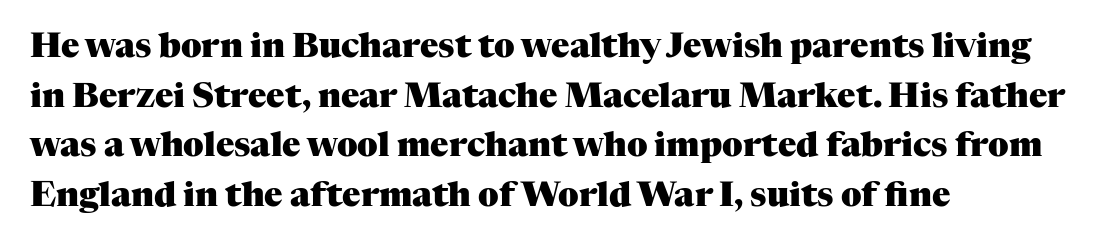
Q: Is the text bold? A: Yes.
Q: Is the text italic (slanted)? A: No, it is upright.
Q: Is the typeface a serif or a sans-serif typeface? A: Serif.
Q: Is the text underlined? A: No.
Q: How is the paragraph aligned? A: Left-aligned.
Q: Is the spacing between letters normal or unusually wide? A: Normal.
Q: Is the spacing between lines tight, normal or loose? A: Normal.
Q: Width (condensed, normal, or wide)? A: Normal.
Q: Stroke contrast? A: Medium.
Q: x-height? A: Medium.
Q: Monospaced? A: No.
